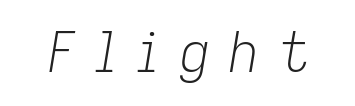
Q: Is the text bold? A: No.
Q: Is the text italic (slanted)? A: Yes, it leans right by about 9 degrees.
Q: Is the text underlined? A: No.
Q: Is the spacing between letters normal or unusually wide? A: Unusually wide.
Q: Width (condensed, normal, or wide)? A: Normal.
Q: Stroke contrast? A: Low.
Q: x-height? A: Medium.
Q: Monospaced? A: No.
